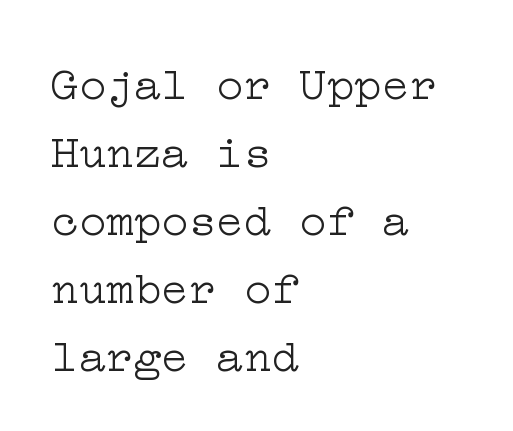
Q: Is the text bold? A: No.
Q: Is the text italic (slanted)? A: No, it is upright.
Q: Is the typeface a serif or a sans-serif typeface? A: Serif.
Q: Is the text underlined? A: No.
Q: How is the paragraph aligned? A: Left-aligned.
Q: Is the spacing between letters normal or unusually wide? A: Normal.
Q: Is the spacing between lines tight, normal or loose? A: Normal.
Q: Width (condensed, normal, or wide)? A: Wide.
Q: Stroke contrast? A: Low.
Q: x-height? A: Medium.
